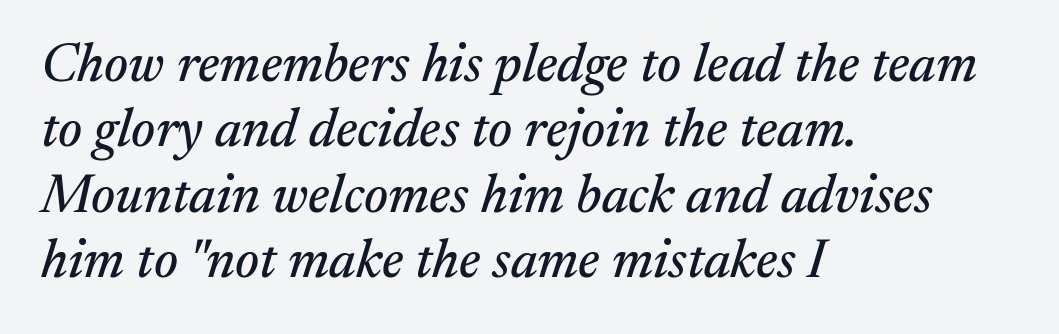
Layout note: lines flush left. Does the lettering tilt? It does — this is italic. Proportional: the letters do not fall into vertical columns. Spacing between characters is what you'd get straight out of the box.
